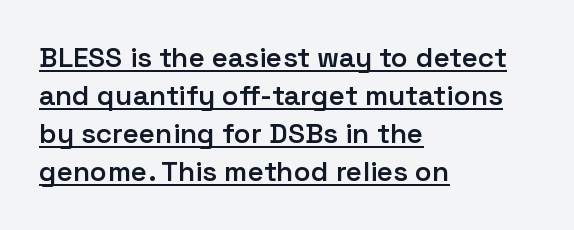
This is sans-serif lettering, the kind often seen on screens and signage. Character widths vary here, with narrow letters taking less room than wide ones. Standard letterfit; no display-style spreading of the glyphs. Reading down the block, your eye returns to a fixed left position each line. Every letter is mildly thick-stroked: semibold rather than bold. Check the space under the baseline: a stroke is drawn there.
